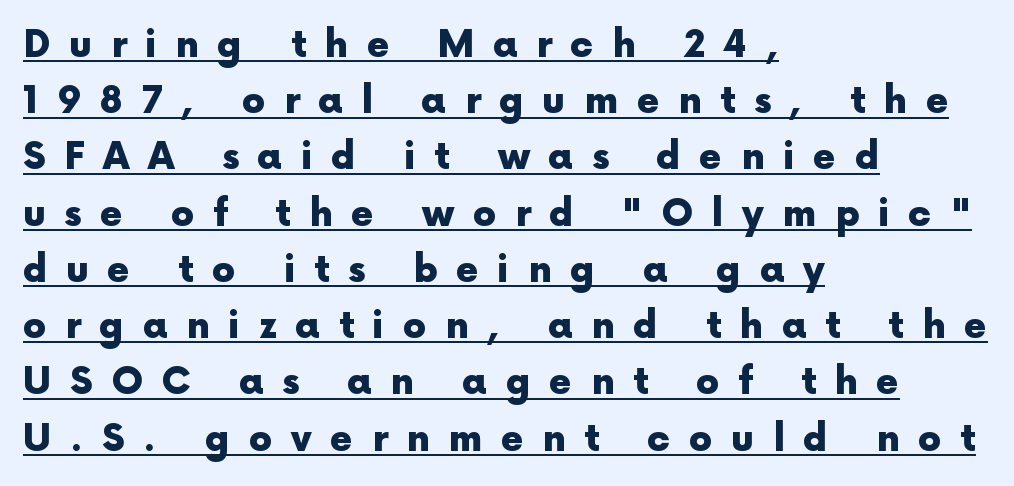
{"serif": "no", "italic": "no", "bold": "yes", "weight": "heavy", "width": "normal", "x_height": "medium", "monospaced": "no", "underline": "yes", "align": "left", "line_spacing": "normal", "line_spacing_ratio": 1.52, "letter_spacing": "wide", "letter_spacing_em": 0.5, "glyph_px": 37}
